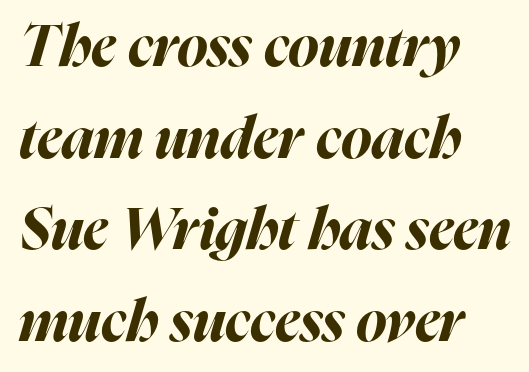
{"italic": "yes", "lean": "right", "slant_degrees": 16, "bold": "yes", "weight": "bold", "width": "normal", "stroke_contrast": "high", "x_height": "medium", "monospaced": "no", "underline": "no", "align": "left", "line_spacing": "normal", "line_spacing_ratio": 1.58, "letter_spacing": "normal", "letter_spacing_em": 0.0, "glyph_px": 58}
